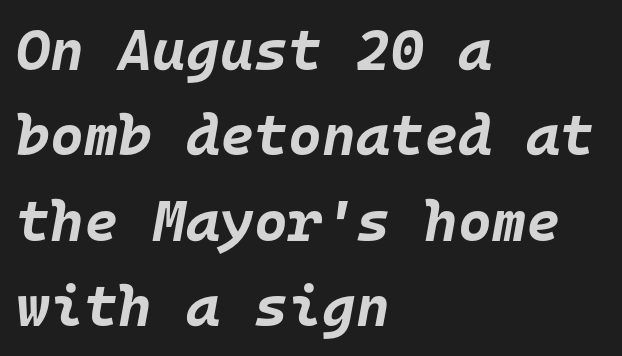
Successive baselines arrive at the customary interval. Descenders hang freely into open space. Horizontal alignment here is leftward, the default for most running prose. Glyph-to-glyph distance matches everyday printed text. Heft: maximum for text — a bold.
